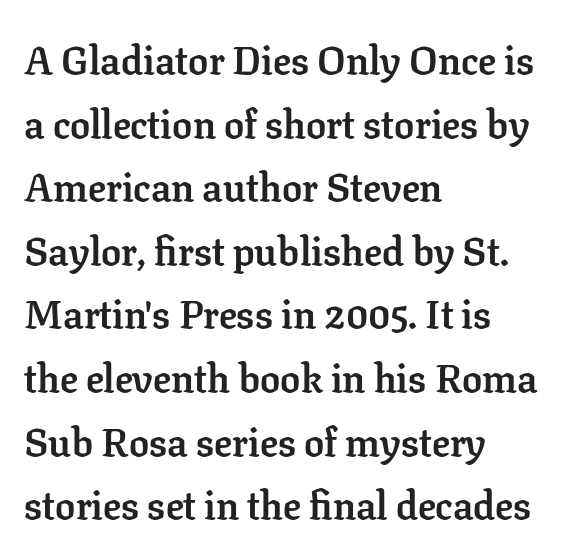
Unmarked baselines from the first word to the last. Tracking here is standard; glyphs follow each other at the usual distance. These lines are rendered in a variable-pitch font. In CSS terms this would be text-align: left.
